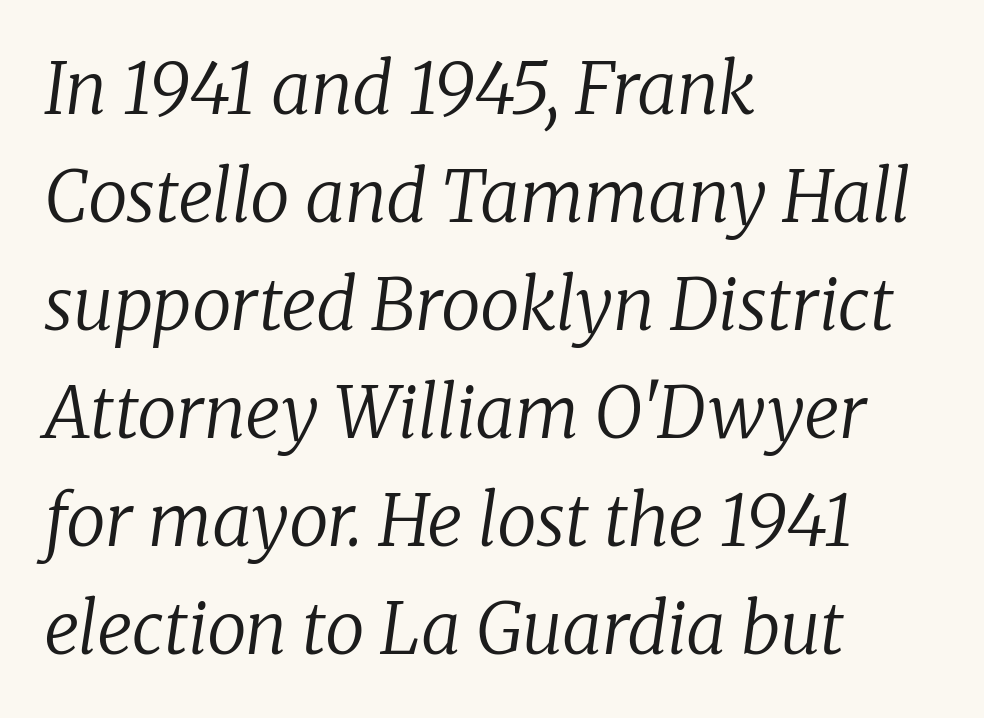
The image shows 71 px regular-weight serif type, italic (leaning right); set left-aligned, normal line spacing (1.52x), normal letter spacing, not underlined; low stroke contrast and a medium x-height.
